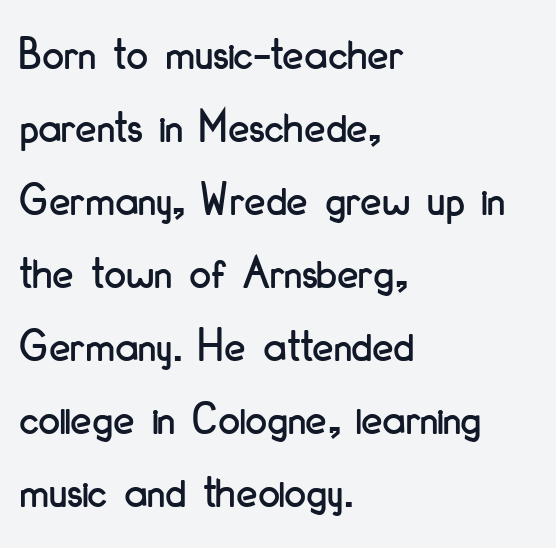
The image shows 48 px condensed sans-serif type, upright; set left-aligned, normal line spacing (1.52x), normal letter spacing, not underlined; low stroke contrast and a small x-height.
